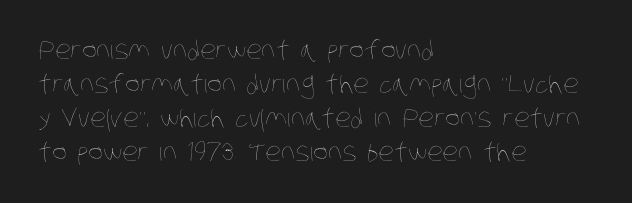
{"bold": "no", "underline": "no", "align": "left", "line_spacing": "normal", "line_spacing_ratio": 1.36, "letter_spacing": "normal", "letter_spacing_em": 0.0, "glyph_px": 25}
